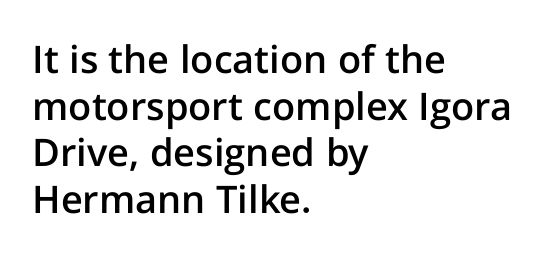
Q: Is the text bold? A: Semi-bold.
Q: Is the text italic (slanted)? A: No, it is upright.
Q: Is the typeface a serif or a sans-serif typeface? A: Sans-serif.
Q: Is the text underlined? A: No.
Q: How is the paragraph aligned? A: Left-aligned.
Q: Is the spacing between letters normal or unusually wide? A: Normal.
Q: Width (condensed, normal, or wide)? A: Normal.
Q: Stroke contrast? A: Low.
Q: x-height? A: Medium.
Q: Monospaced? A: No.
